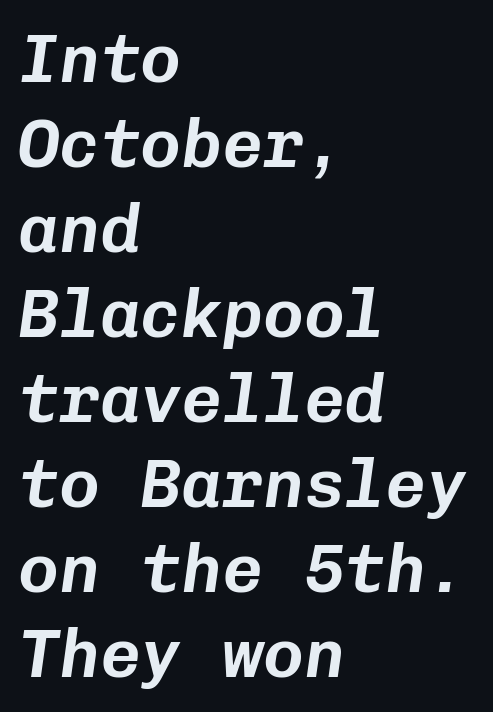
Q: Is the text italic (slanted)? A: Yes, it leans right by about 8 degrees.
Q: Is the text underlined? A: No.
Q: How is the paragraph aligned? A: Left-aligned.
Q: Is the spacing between letters normal or unusually wide? A: Normal.
Q: Is the spacing between lines tight, normal or loose? A: Normal.
Q: Width (condensed, normal, or wide)? A: Normal.
Q: Stroke contrast? A: Low.
Q: x-height? A: Medium.
Q: Monospaced? A: Yes.
